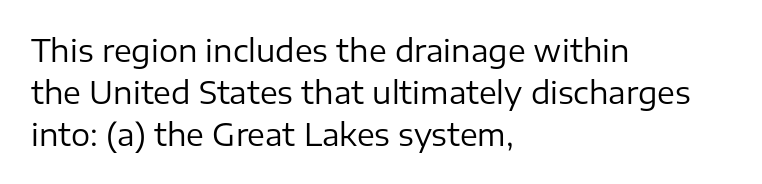
The image shows 30 px regular-weight sans-serif type, upright; set left-aligned, normal line spacing (1.4x), normal letter spacing, not underlined; low stroke contrast and a medium x-height.
